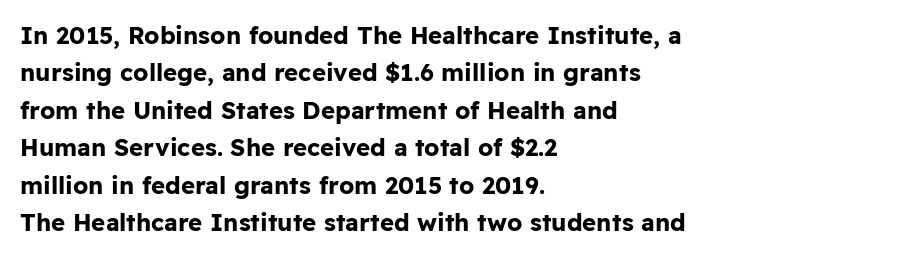
The image shows 24 px bold type, upright; set left-aligned, normal line spacing (1.56x), normal letter spacing, not underlined.
